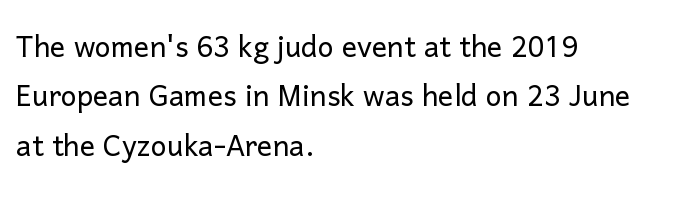
Q: Is the text bold? A: No.
Q: Is the text italic (slanted)? A: No, it is upright.
Q: Is the typeface a serif or a sans-serif typeface? A: Sans-serif.
Q: Is the text underlined? A: No.
Q: How is the paragraph aligned? A: Left-aligned.
Q: Is the spacing between letters normal or unusually wide? A: Normal.
Q: Is the spacing between lines tight, normal or loose? A: Normal.
Q: Width (condensed, normal, or wide)? A: Normal.
Q: Stroke contrast? A: Low.
Q: x-height? A: Medium.
Q: Monospaced? A: No.
